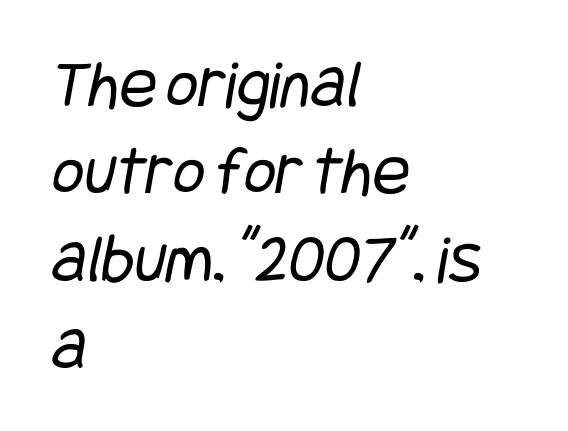
Q: Is the text bold? A: No.
Q: Is the typeface a serif or a sans-serif typeface? A: Sans-serif.
Q: Is the text underlined? A: No.
Q: How is the paragraph aligned? A: Left-aligned.
Q: Is the spacing between letters normal or unusually wide? A: Normal.
Q: Is the spacing between lines tight, normal or loose? A: Normal.
Q: Width (condensed, normal, or wide)? A: Condensed.
Q: Stroke contrast? A: Low.
Q: x-height? A: Large.
